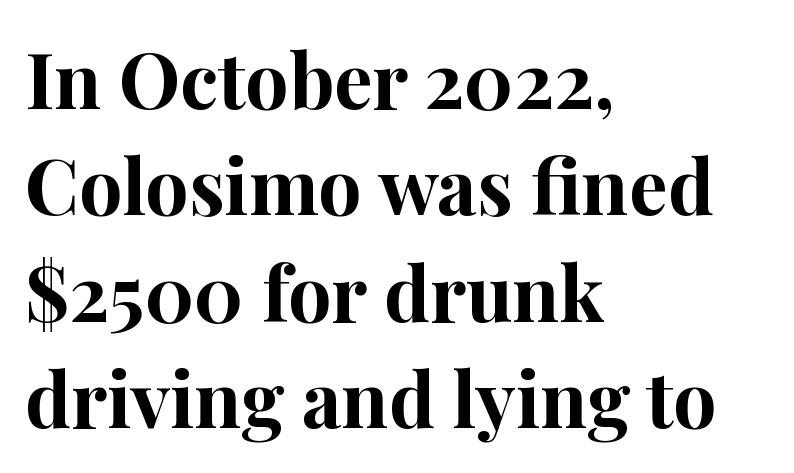
Italic: no, the glyphs are upright roman. One glance says typical: line gaps are just what's usual. These words are printed bold, with thick strokes throughout. Each letter keeps its own natural width here, so spacing adapts to shape.
